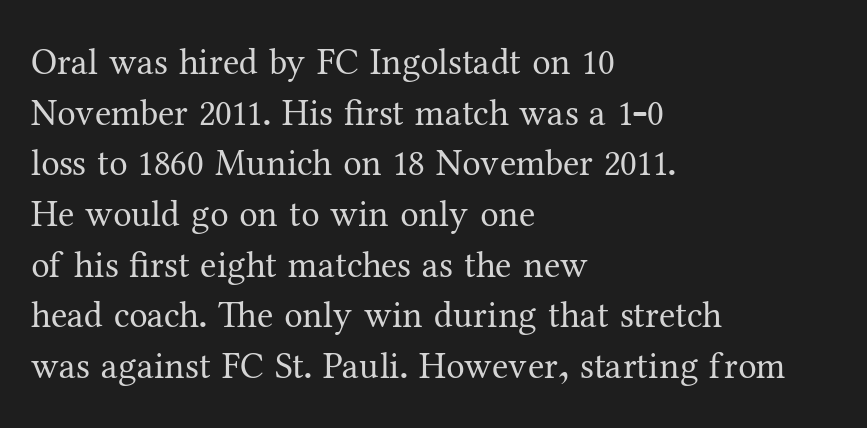
The image shows 37 px regular-weight serif type, upright; set left-aligned, normal line spacing (1.37x), normal letter spacing, not underlined; medium stroke contrast and a medium x-height.
